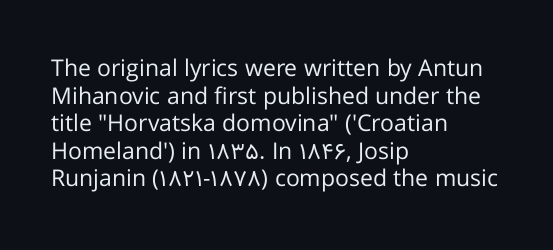
The image shows 23 px text type, upright; set left-aligned, line spacing 1.2x, normal letter spacing, not underlined.
